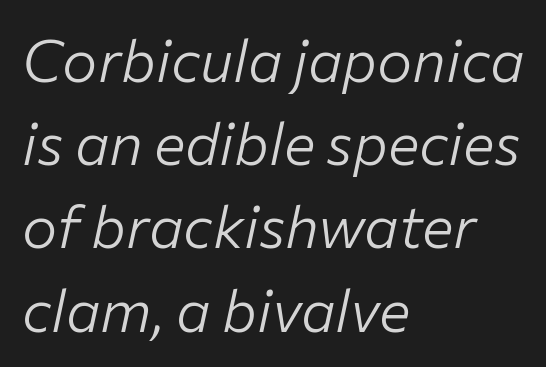
{"italic": "yes", "lean": "right", "slant_degrees": 12, "bold": "no", "weight": "light", "width": "normal", "stroke_contrast": "low", "x_height": "medium", "monospaced": "no", "underline": "no", "align": "left", "line_spacing": "normal", "line_spacing_ratio": 1.41, "letter_spacing": "normal", "letter_spacing_em": 0.0, "glyph_px": 59}
